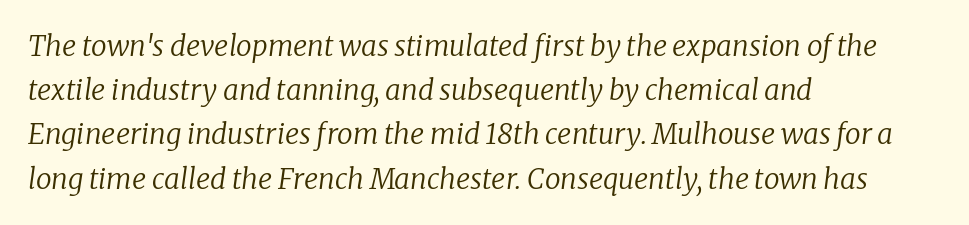
A typesetter would call this zero additional tracking. Note the varied advance widths — an 'i' is clearly narrower than an 'm'. The face looks like a standard text weight, possibly lighter. The glyphs in this specimen are seriffed. These lines were composed using italics.
